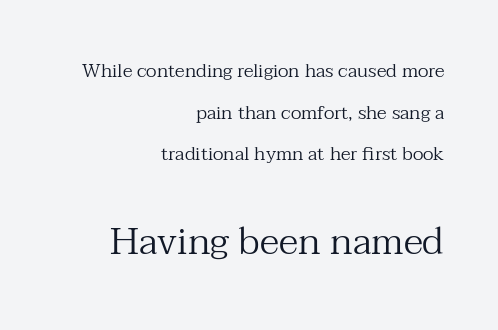
All the whitespace from short lines collects on the left. Does the lettering tilt? It doesn't — this is upright. Varying glyph widths throughout — classic text-font behaviour. Font category for this specimen: serif.
